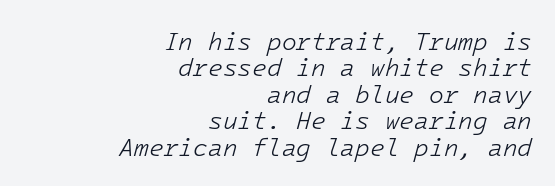
{"italic": "yes", "lean": "right", "slant_degrees": 16, "bold": "no", "underline": "no", "align": "right", "line_spacing": "tight", "line_spacing_ratio": 1.1, "letter_spacing": "normal", "letter_spacing_em": 0.0, "glyph_px": 24}
